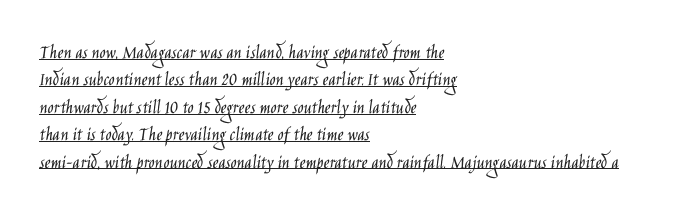
Q: Is the text bold? A: No.
Q: Is the text italic (slanted)? A: Yes.
Q: Is the text underlined? A: Yes.
Q: How is the paragraph aligned? A: Left-aligned.
Q: Is the spacing between letters normal or unusually wide? A: Normal.
Q: Is the spacing between lines tight, normal or loose? A: Normal.
